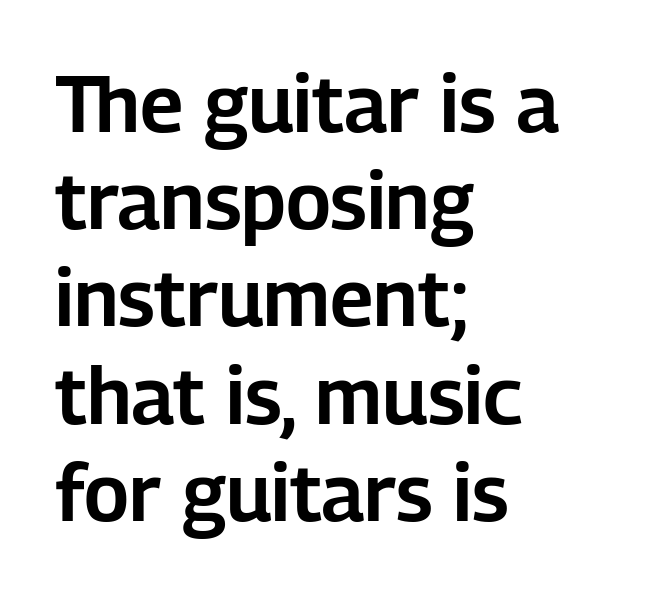
Is this a fixed-width face? No — the glyphs have proportional, varying widths. Rule under the text: the space is simply empty. No extra tracking has been applied to these lines. Designer's note — italics off, roman on. The lines in this sample share a left origin and differ only in where they stop. The face used here is a sans, in the tradition of grotesques and geometrics.
